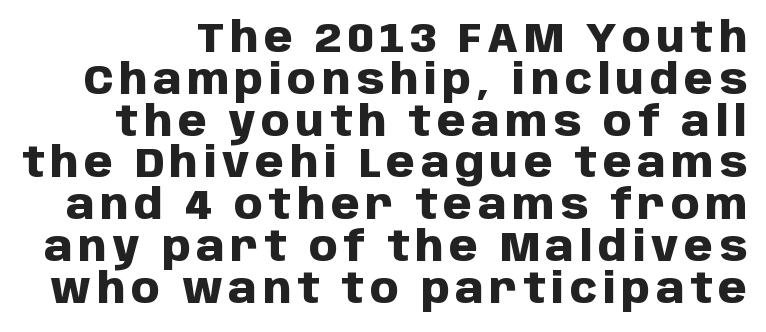
Underlining? Definitely not there. One glance says dense: line gaps are narrower than usual. A sans-serif font was chosen for this passage. You could not count columns in this text — the font is proportionally spaced. Italic: no, the glyphs are upright roman. The typesetting leans heavy: a genuine bold.
